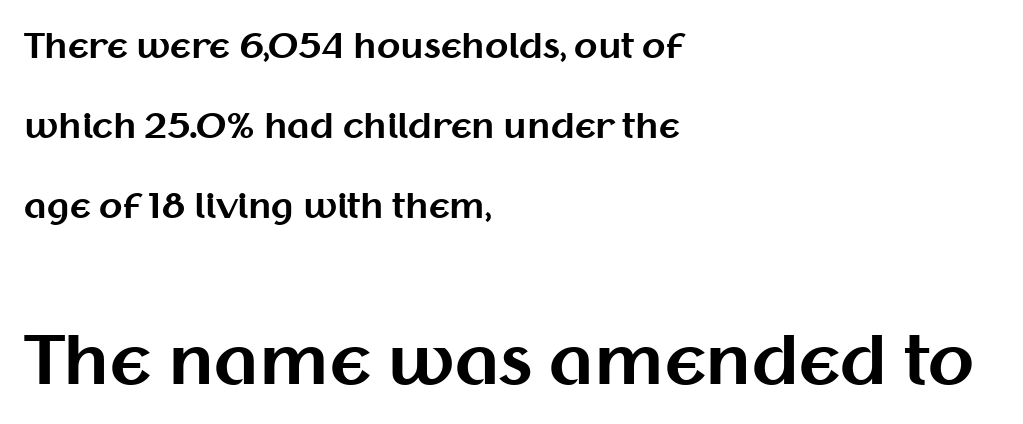
Q: Is the text bold? A: Yes.
Q: Is the text italic (slanted)? A: No, it is upright.
Q: Is the typeface a serif or a sans-serif typeface? A: Sans-serif.
Q: Is the text underlined? A: No.
Q: How is the paragraph aligned? A: Left-aligned.
Q: Is the spacing between letters normal or unusually wide? A: Normal.
Q: Is the spacing between lines tight, normal or loose? A: Loose.
Q: Which block of text is set in a larger size, the first (top) or the second (bottom)? A: The second (bottom) one.
Q: Width (condensed, normal, or wide)? A: Normal.
Q: Stroke contrast? A: Medium.
Q: x-height? A: Medium.
Q: Monospaced? A: No.
